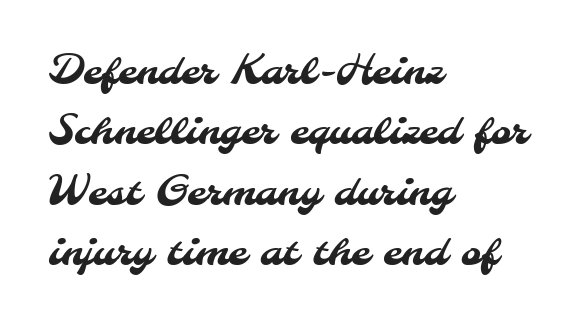
{"serif": "no", "width": "normal", "stroke_contrast": "medium", "x_height": "small", "monospaced": "no", "underline": "no", "align": "left", "line_spacing": "normal", "line_spacing_ratio": 1.55, "letter_spacing": "normal", "letter_spacing_em": 0.0, "glyph_px": 39}
